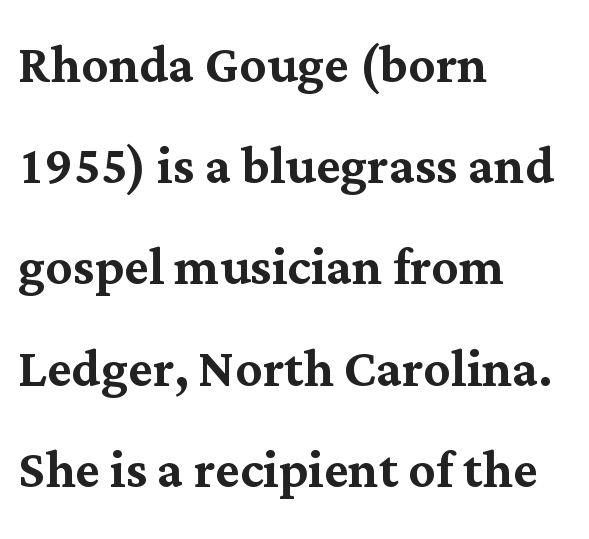
{"serif": "yes", "italic": "no", "width": "normal", "stroke_contrast": "medium", "x_height": "medium", "monospaced": "no", "underline": "no", "align": "left", "line_spacing": "normal", "line_spacing_ratio": 1.51, "letter_spacing": "normal", "letter_spacing_em": 0.0, "glyph_px": 67}
